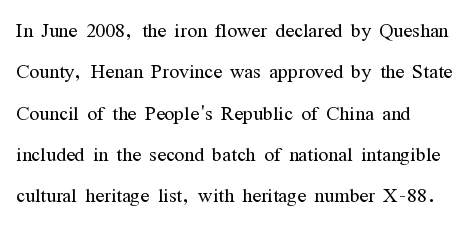
Each stroke keeps to a modest, everyday thickness or less. Whoever set this chose a conventional vertical rhythm. Caption: multi-line text, flush left, ragged right. Underlining? Definitely not there.
